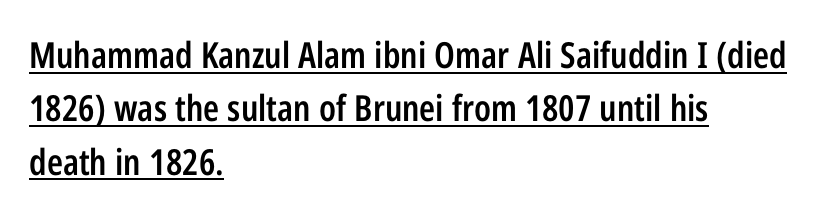
The letters stand upright; this is a roman face. Tracking here is standard; glyphs follow each other at the usual distance. Line starts are locked; line ends wander. Examine the stroke ends and you'll find no serifs.
